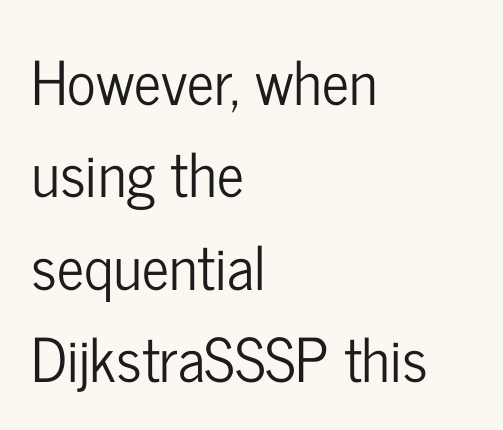
{"serif": "no", "italic": "no", "width": "condensed", "stroke_contrast": "low", "x_height": "medium", "monospaced": "no", "underline": "no", "align": "left", "line_spacing": "normal", "line_spacing_ratio": 1.54, "letter_spacing": "normal", "letter_spacing_em": 0.0, "glyph_px": 60}
